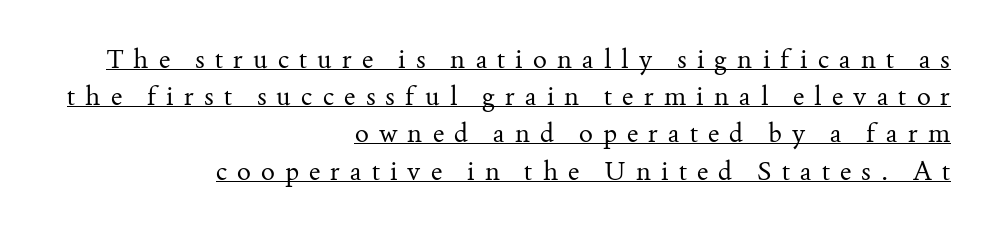
Q: Is the text bold? A: No.
Q: Is the text italic (slanted)? A: No, it is upright.
Q: Is the text underlined? A: Yes.
Q: How is the paragraph aligned? A: Right-aligned.
Q: Is the spacing between letters normal or unusually wide? A: Unusually wide.
Q: Is the spacing between lines tight, normal or loose? A: Normal.
